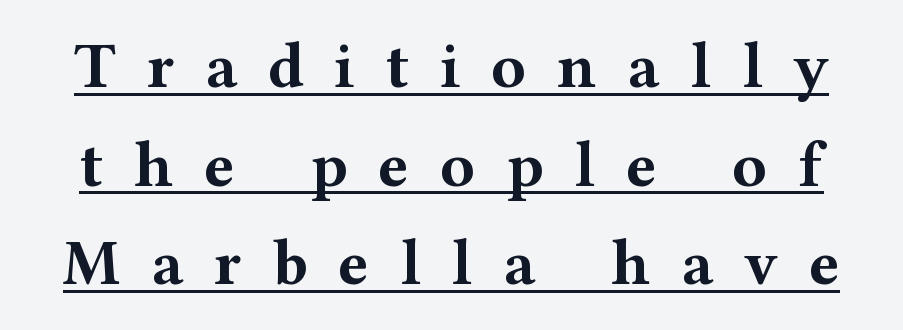
The letters are spread apart with noticeably loose tracking. Is this a sans? No — the strokes have serifs. How heavy is the stroke? Heavy — this is a bold. If you measured baseline to baseline, you'd find a middling distance. This sample has the flowing, uneven cadence of proportional lettering.
